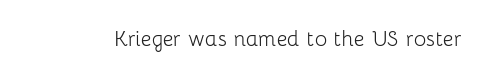
Q: Is the text bold? A: No.
Q: Is the text italic (slanted)? A: No, it is upright.
Q: Is the text underlined? A: No.
Q: Is the spacing between letters normal or unusually wide? A: Normal.
